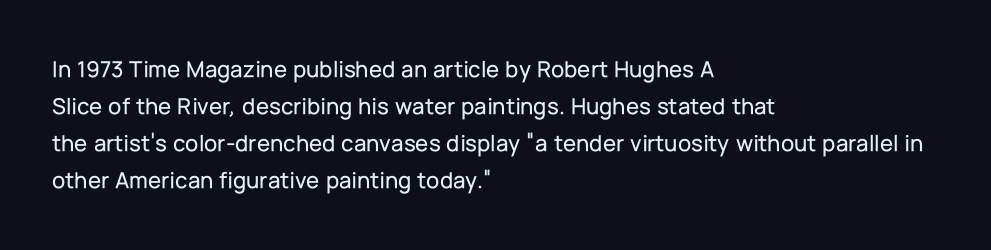
This is roman type, the default non-slanted kind. The lines in this sample share a left origin and differ only in where they stop. Glance below the letters and you will spot only blank space. The line-height multiplier appears to be the usual default. No extra tracking has been applied to these lines.
